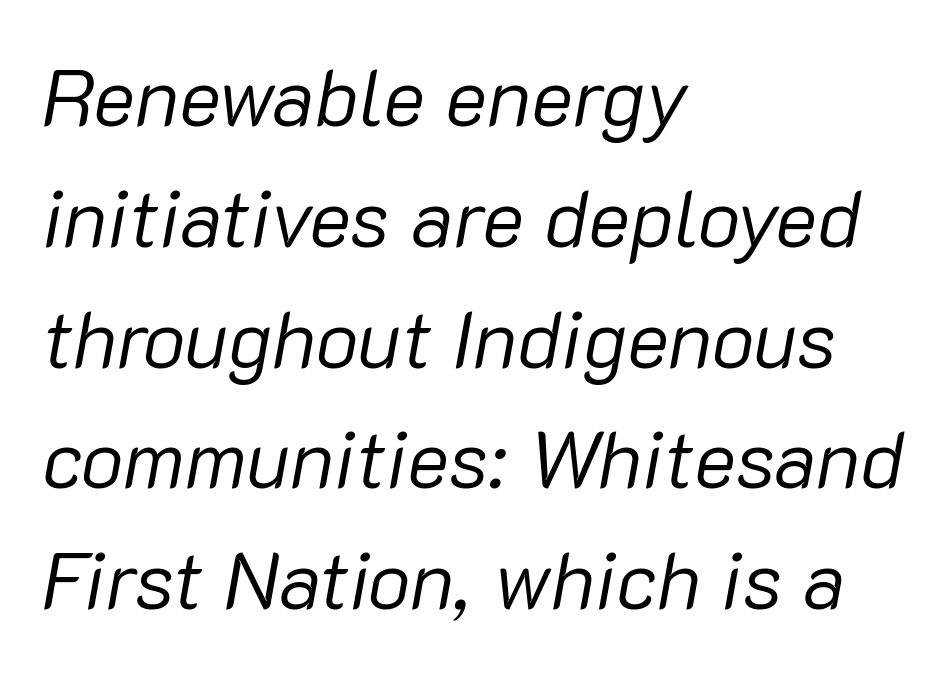
The image shows 80 px regular-weight type, italic (leaning right); set left-aligned, normal line spacing (1.51x), normal letter spacing, not underlined; low stroke contrast and a medium x-height.
